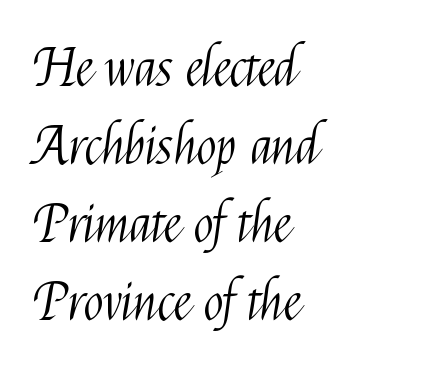
{"serif": "no", "bold": "no", "weight": "light", "width": "condensed", "stroke_contrast": "medium", "x_height": "medium", "monospaced": "no", "underline": "no", "align": "left", "line_spacing": "normal", "line_spacing_ratio": 1.47, "letter_spacing": "normal", "letter_spacing_em": 0.0, "glyph_px": 53}
